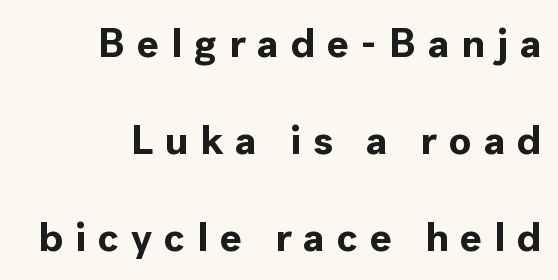
These lines are set flush right with a ragged left edge. Is the letter spacing exaggerated? Yes — the characters are pushed far apart. Character widths vary here, with narrow letters taking less room than wide ones. Unlike a traditional serif, this face leaves its strokes unadorned.
